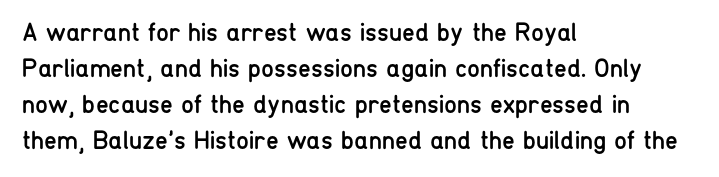
The image shows 26 px text type, upright; set left-aligned, normal line spacing (1.38x), normal letter spacing, not underlined.
